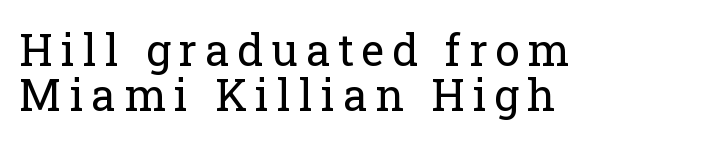
{"serif": "yes", "italic": "no", "bold": "no", "weight": "regular", "width": "normal", "stroke_contrast": "low", "x_height": "medium", "monospaced": "no", "underline": "no", "align": "left", "line_spacing": "tight", "line_spacing_ratio": 1.02, "glyph_px": 44}
